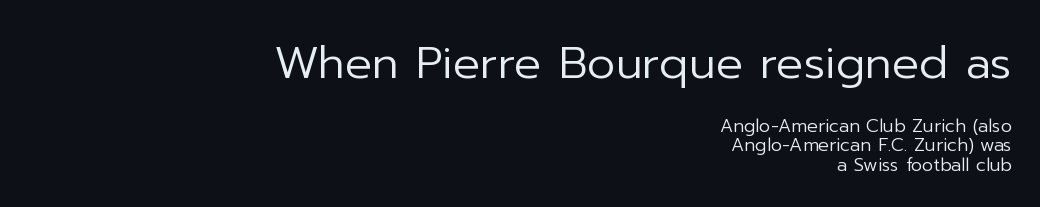
The image shows 45 px regular-weight sans-serif type, upright; set right-aligned, tight line spacing (1.07x), normal letter spacing, not underlined; the first (top) block is 2.5x larger; low stroke contrast and a medium x-height.
